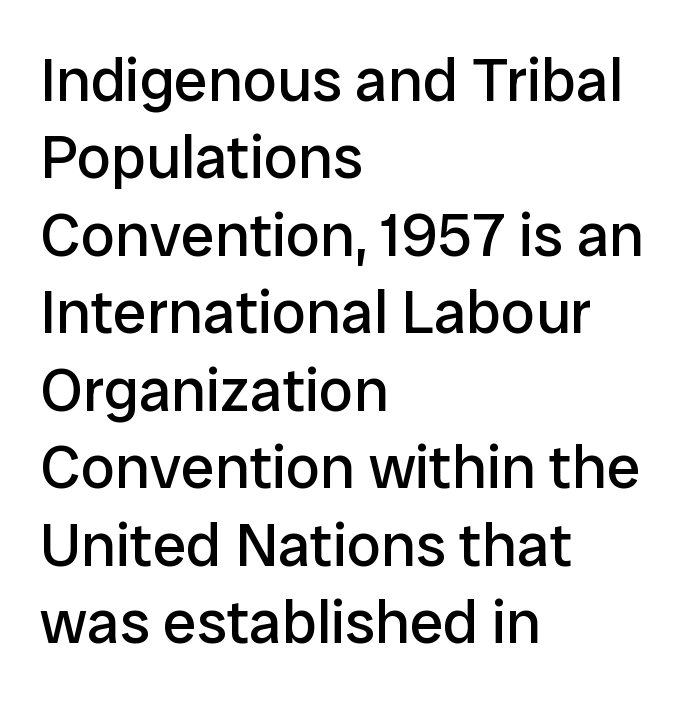
The image shows 61 px regular-weight sans-serif type, upright; set left-aligned, normal line spacing (1.27x), normal letter spacing, not underlined; low stroke contrast and a medium x-height.
